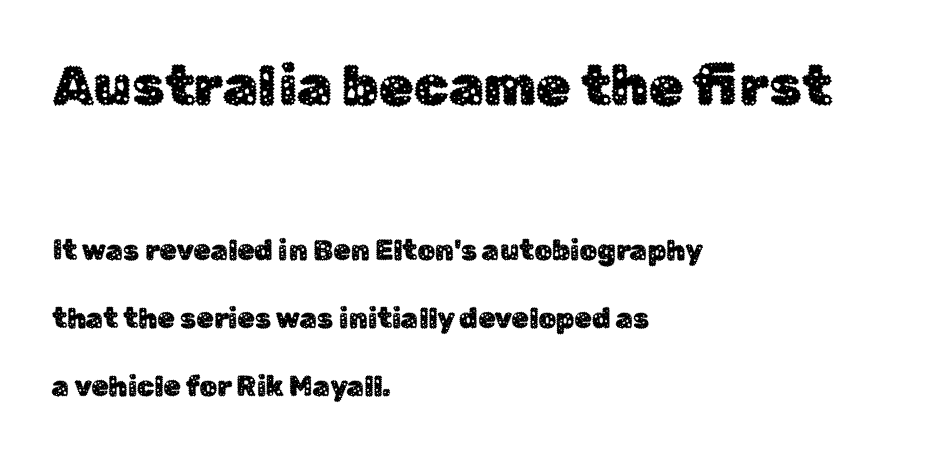
{"serif": "no", "italic": "no", "width": "normal", "stroke_contrast": "low", "x_height": "medium", "monospaced": "no", "underline": "no", "align": "left", "line_spacing": "loose", "line_spacing_ratio": 2.43, "letter_spacing": "normal", "letter_spacing_em": 0.0, "larger_block": "first", "size_ratio": 2.0, "glyph_px": 56}
